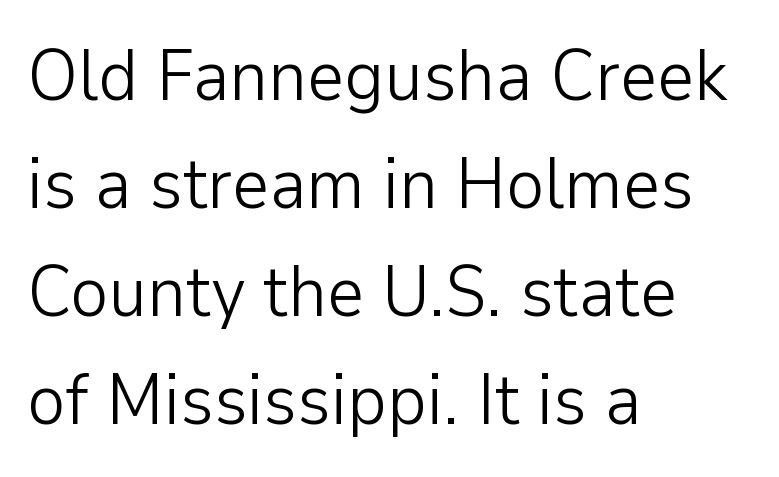
{"serif": "no", "italic": "no", "bold": "no", "weight": "light", "width": "normal", "stroke_contrast": "low", "x_height": "medium", "monospaced": "no", "underline": "no", "align": "left", "line_spacing": "normal", "line_spacing_ratio": 1.5, "letter_spacing": "normal", "letter_spacing_em": 0.0, "glyph_px": 72}
